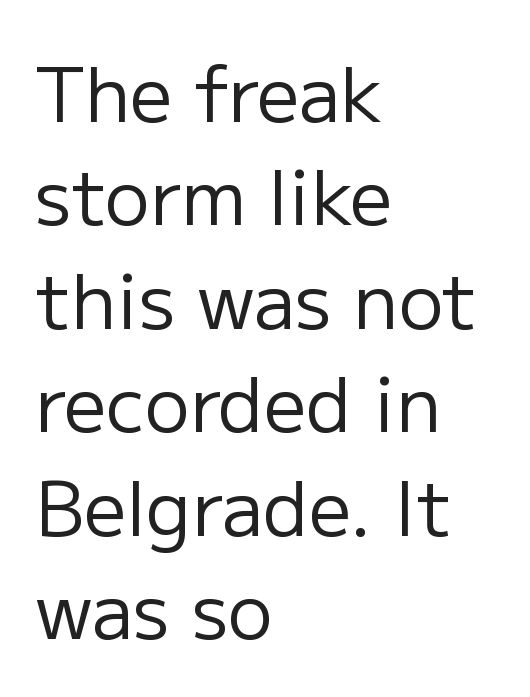
The image shows 75 px regular-weight sans-serif type, upright; set left-aligned, normal line spacing (1.38x), normal letter spacing, not underlined; low stroke contrast and a medium x-height.
